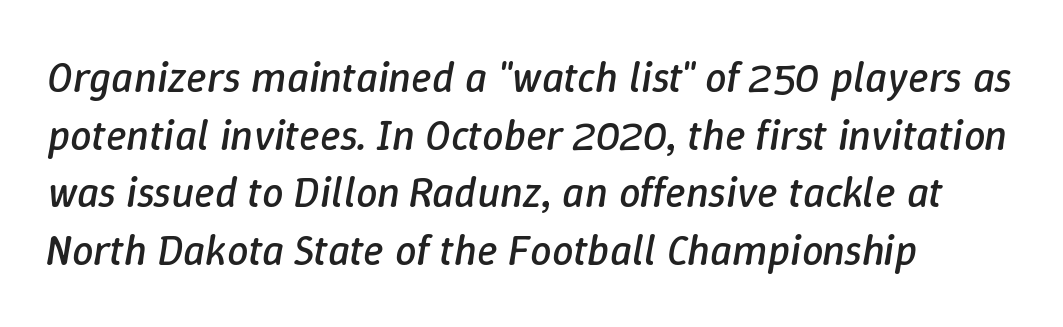
Just letters on the line, the space beneath them empty. What stands out about the letter spacing? Nothing — it is the standard amount. Caption: multi-line text, flush left, ragged right. Note the varied advance widths — an 'i' is clearly narrower than an 'm'.
